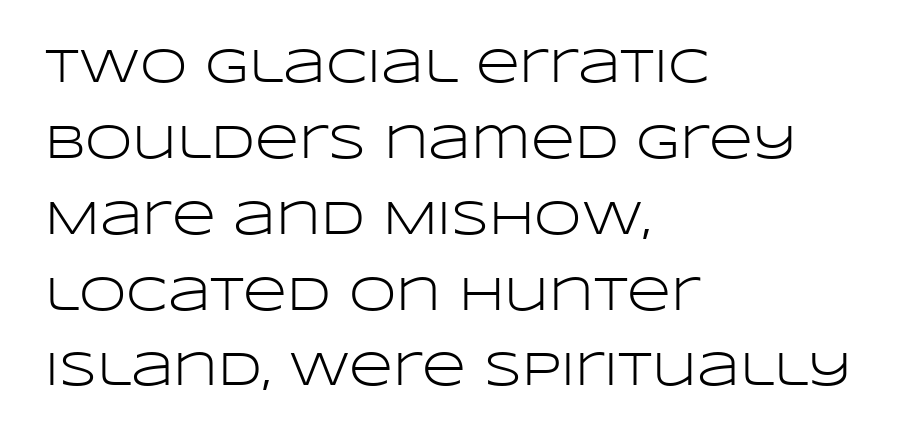
Is the stroke heavy? The answer is a plain regular-or-lighter. You could call the tracking neutral — neither tight nor loose. The characters display no serif detailing; their extremities are plain. A typesetter would call this proportional, since set widths differ per character.
